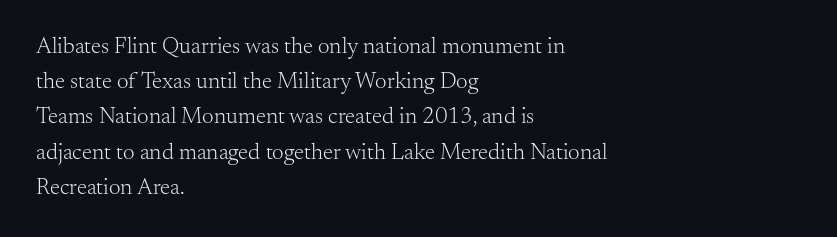
A typesetter would call this leading conventional body-copy spacing. Casual observation: everything's shoved over to the left. Counters stay open thanks to moderate or lighter strokes. The lettering stays uniformly vertical, giving the passage a roman look. No extra tracking has been applied to these lines. The gap between lines stays unmarked.
